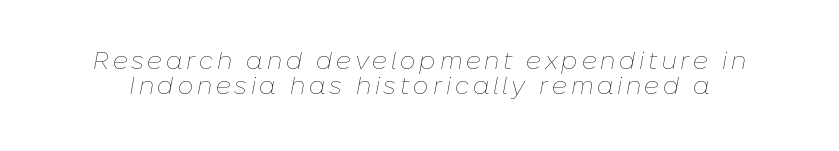
The image shows 25 px text type, italic (leaning right); set tight line spacing (1.02x), not underlined.
